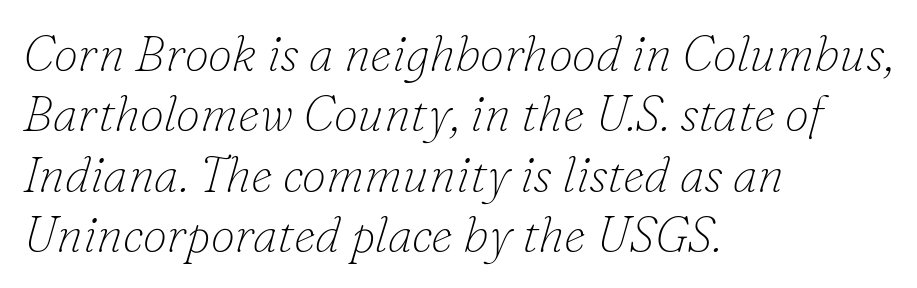
{"serif": "yes", "italic": "yes", "lean": "right", "slant_degrees": 16, "bold": "no", "weight": "thin", "width": "normal", "stroke_contrast": "low", "x_height": "small", "monospaced": "no", "underline": "no", "align": "left", "line_spacing_ratio": 1.23, "letter_spacing": "normal", "letter_spacing_em": 0.0, "glyph_px": 49}
